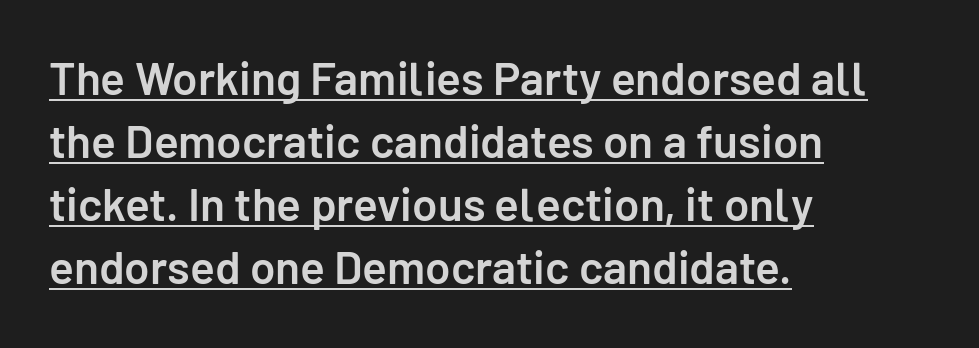
{"serif": "no", "italic": "no", "bold": "semi", "weight": "semibold", "width": "normal", "stroke_contrast": "low", "x_height": "medium", "monospaced": "no", "underline": "yes", "align": "left", "line_spacing": "normal", "line_spacing_ratio": 1.37, "letter_spacing": "normal", "letter_spacing_em": 0.0, "glyph_px": 46}
